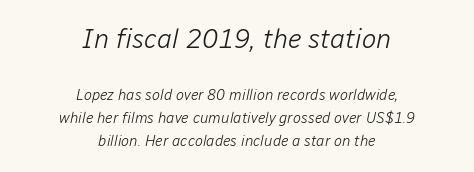
{"italic": "yes", "lean": "right", "slant_degrees": 12, "bold": "no", "underline": "no", "align": "center", "line_spacing": "normal", "line_spacing_ratio": 1.53, "letter_spacing": "normal", "letter_spacing_em": 0.0, "larger_block": "first", "size_ratio": 1.8, "glyph_px": 27}
